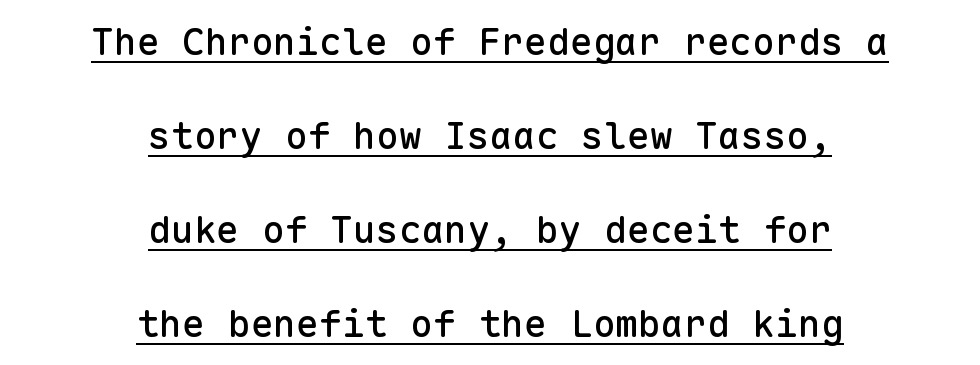
Q: Is the text italic (slanted)? A: No, it is upright.
Q: Is the typeface a serif or a sans-serif typeface? A: Sans-serif.
Q: Is the text underlined? A: Yes.
Q: How is the paragraph aligned? A: Centered.
Q: Is the spacing between letters normal or unusually wide? A: Normal.
Q: Is the spacing between lines tight, normal or loose? A: Loose.
Q: Width (condensed, normal, or wide)? A: Normal.
Q: Stroke contrast? A: Low.
Q: x-height? A: Medium.
Q: Monospaced? A: Yes.
